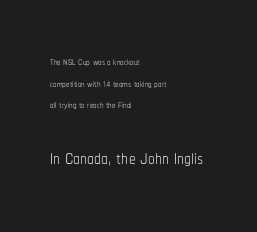
In terms of posture, this sample is upright. These lines sit exactly where default settings would place them. No word sits above an underline. The paragraph has a hard left edge and a soft right edge.
